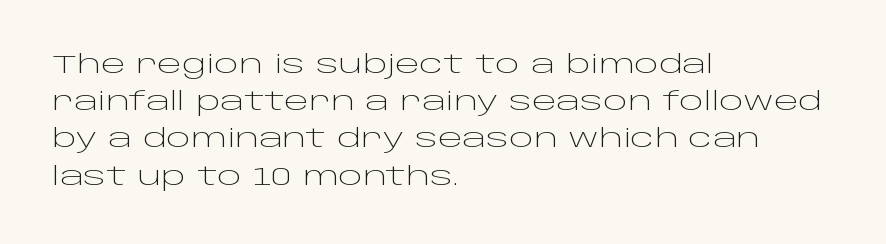
The image shows 26 px text type, upright; set left-aligned, normal line spacing (1.43x), normal letter spacing, not underlined.
